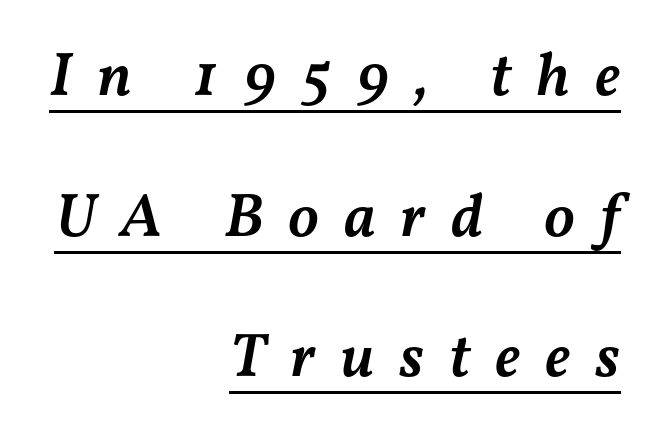
{"italic": "yes", "lean": "right", "slant_degrees": 11, "bold": "semi", "weight": "semibold", "width": "normal", "stroke_contrast": "medium", "x_height": "medium", "monospaced": "no", "underline": "yes", "align": "right", "line_spacing": "loose", "line_spacing_ratio": 2.27, "letter_spacing": "wide", "letter_spacing_em": 0.4, "glyph_px": 62}
